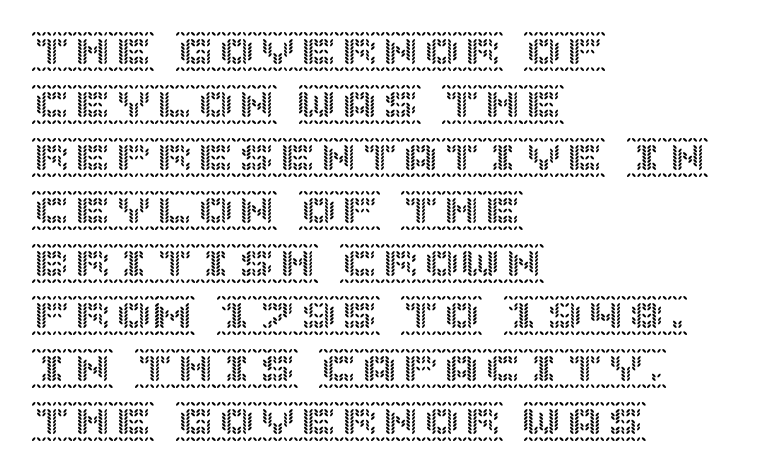
Standard letterfit; no display-style spreading of the glyphs. Every character sits straight up, as roman type does. These lines stack with their left ends in a neat column. The words here are not underlined. Leading: standard.
